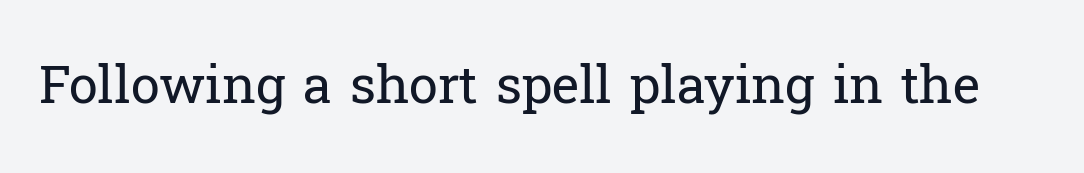
Tracking value appears to be zero — textbook default spacing. Lines of text with bare space underneath. The font is comparable to plain body text, perhaps lighter. This sample uses an upright cut, with every glyph sitting square on the baseline. Is this a fixed-width face? No — the glyphs have proportional, varying widths. Observe the serifs anchoring each vertical stroke in this sample.
